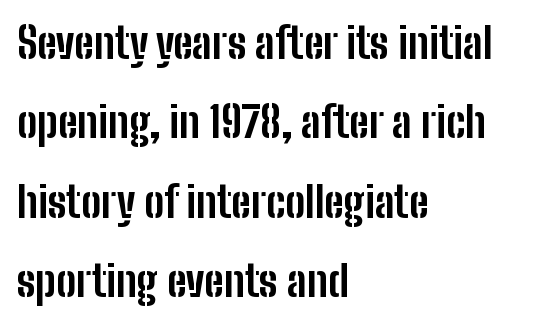
Q: Is the text bold? A: Yes.
Q: Is the text italic (slanted)? A: No, it is upright.
Q: Is the typeface a serif or a sans-serif typeface? A: Sans-serif.
Q: Is the text underlined? A: No.
Q: How is the paragraph aligned? A: Left-aligned.
Q: Is the spacing between letters normal or unusually wide? A: Normal.
Q: Width (condensed, normal, or wide)? A: Condensed.
Q: Stroke contrast? A: Low.
Q: x-height? A: Medium.
Q: Monospaced? A: No.
